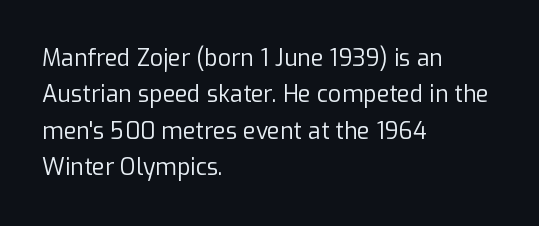
The image shows 23 px text type, upright; set left-aligned, normal line spacing (1.58x), normal letter spacing, not underlined.
